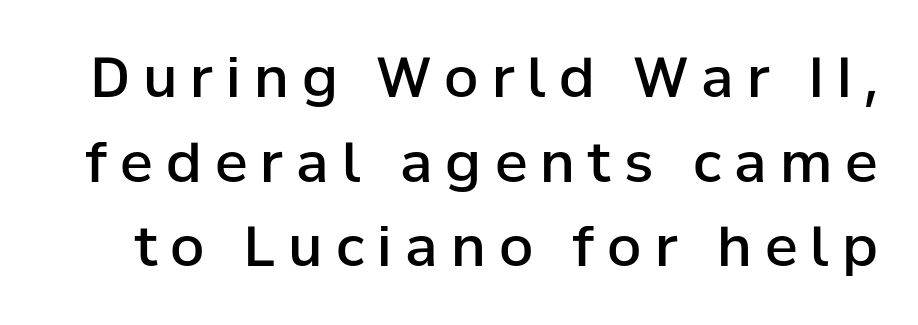
Q: Is the text bold? A: Semi-bold.
Q: Is the text italic (slanted)? A: No, it is upright.
Q: Is the typeface a serif or a sans-serif typeface? A: Sans-serif.
Q: Is the text underlined? A: No.
Q: Is the spacing between letters normal or unusually wide? A: Unusually wide.
Q: Is the spacing between lines tight, normal or loose? A: Normal.
Q: Width (condensed, normal, or wide)? A: Normal.
Q: Stroke contrast? A: Low.
Q: x-height? A: Medium.
Q: Monospaced? A: No.
